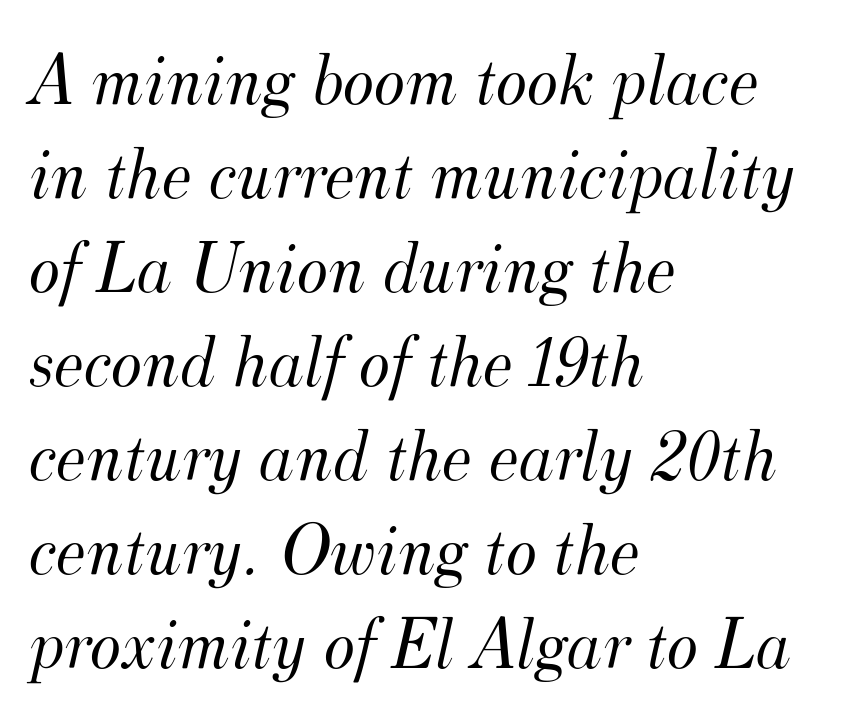
{"serif": "yes", "italic": "yes", "lean": "right", "slant_degrees": 12, "bold": "no", "weight": "light", "width": "normal", "stroke_contrast": "medium", "x_height": "small", "monospaced": "no", "underline": "no", "align": "left", "line_spacing": "normal", "line_spacing_ratio": 1.27, "letter_spacing": "normal", "letter_spacing_em": 0.0, "glyph_px": 74}
